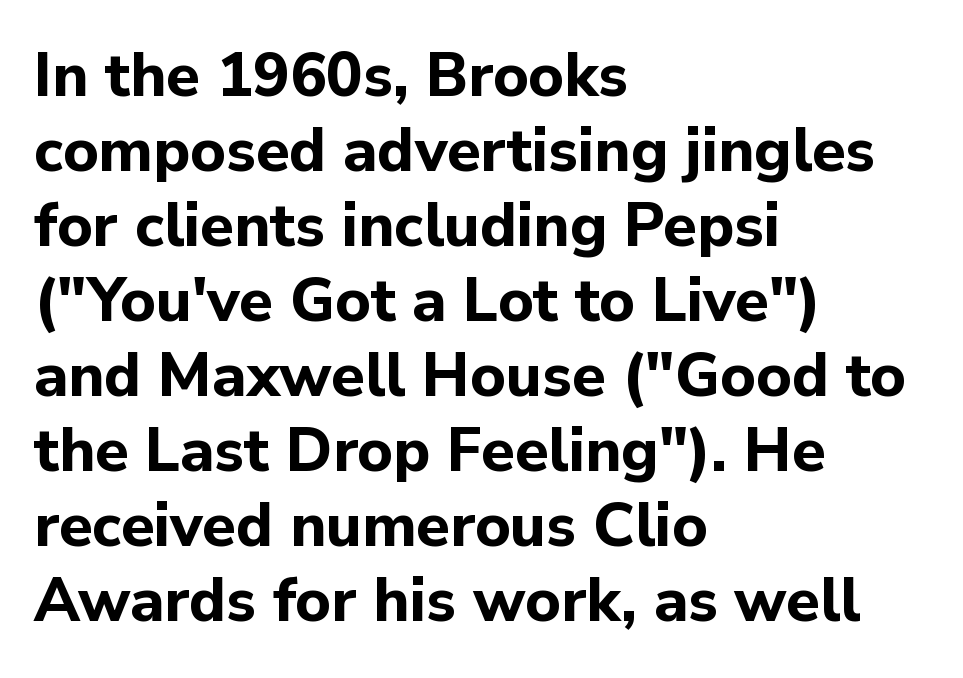
{"serif": "no", "italic": "no", "bold": "yes", "weight": "bold", "width": "normal", "stroke_contrast": "low", "x_height": "medium", "monospaced": "no", "underline": "no", "align": "left", "line_spacing_ratio": 1.23, "letter_spacing": "normal", "letter_spacing_em": 0.0, "glyph_px": 61}
